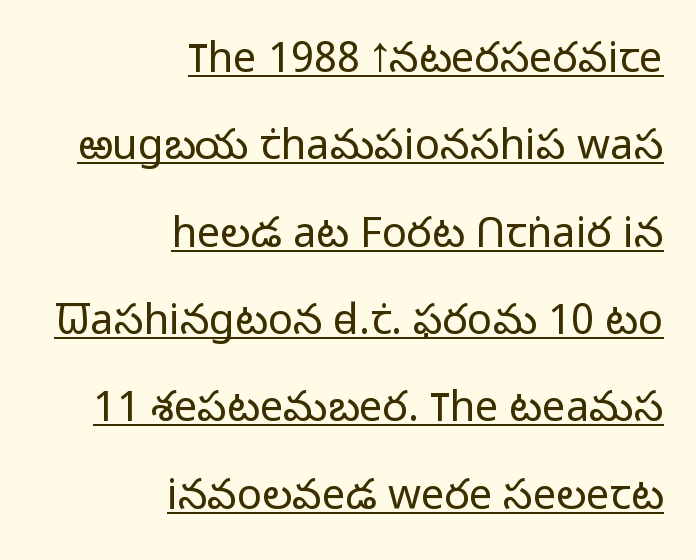
Glyph-to-glyph distance matches everyday printed text. Line ends are locked; line starts wander. Stems and bowls with no extra thickness — not bold. Notice how the stems are strictly vertical — no italics here.
